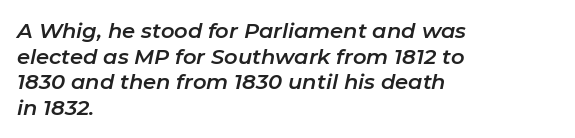
The strip under each line holds only bare page. The passage shown has conventional tracking throughout. A student would call this left alignment; a typographer would say flush left, rag right. Emphasis-style slanted type is in use.
